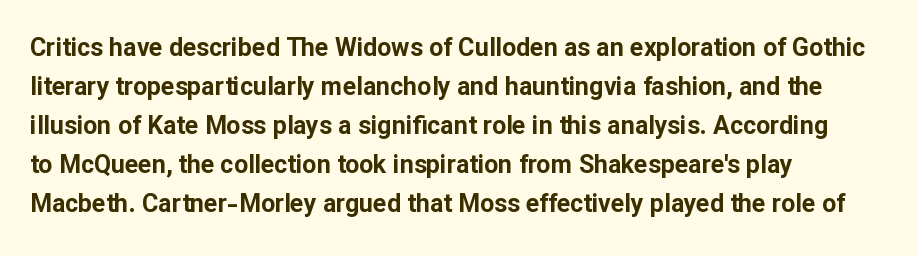
{"italic": "no", "bold": "yes", "underline": "no", "align": "left", "line_spacing": "normal", "line_spacing_ratio": 1.56, "letter_spacing": "normal", "letter_spacing_em": 0.0, "glyph_px": 25}
